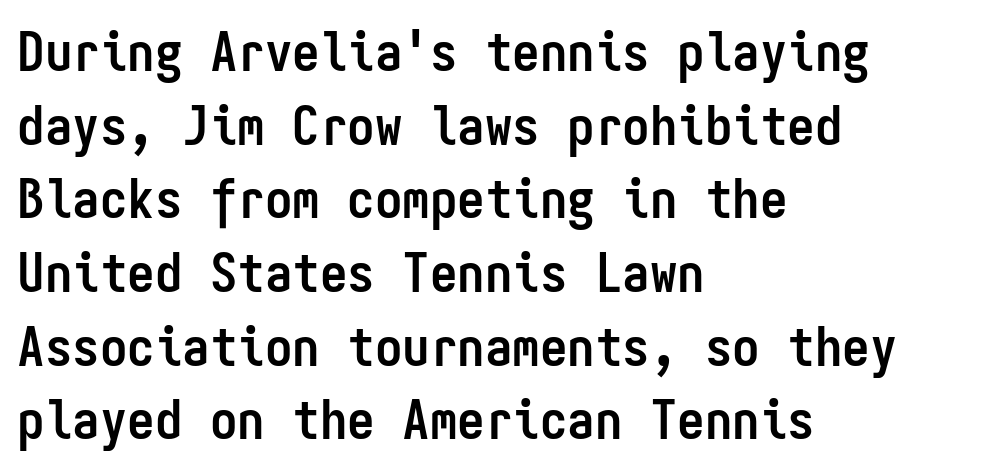
{"serif": "no", "italic": "no", "bold": "yes", "weight": "semibold", "width": "condensed", "stroke_contrast": "low", "x_height": "medium", "monospaced": "yes", "underline": "no", "align": "left", "line_spacing": "normal", "line_spacing_ratio": 1.34, "letter_spacing": "normal", "letter_spacing_em": 0.0, "glyph_px": 55}
